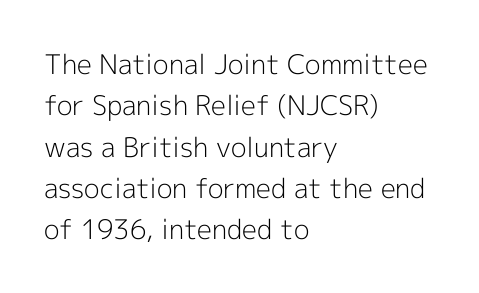
In terms of leading, this rendering sits right in the middle. The lettering stays uniformly vertical, giving the passage a roman look. Decoration check: the copy has no underline. The passage shown is not bold in any degree. How are the letters spaced? Ordinarily, with no added tracking.
